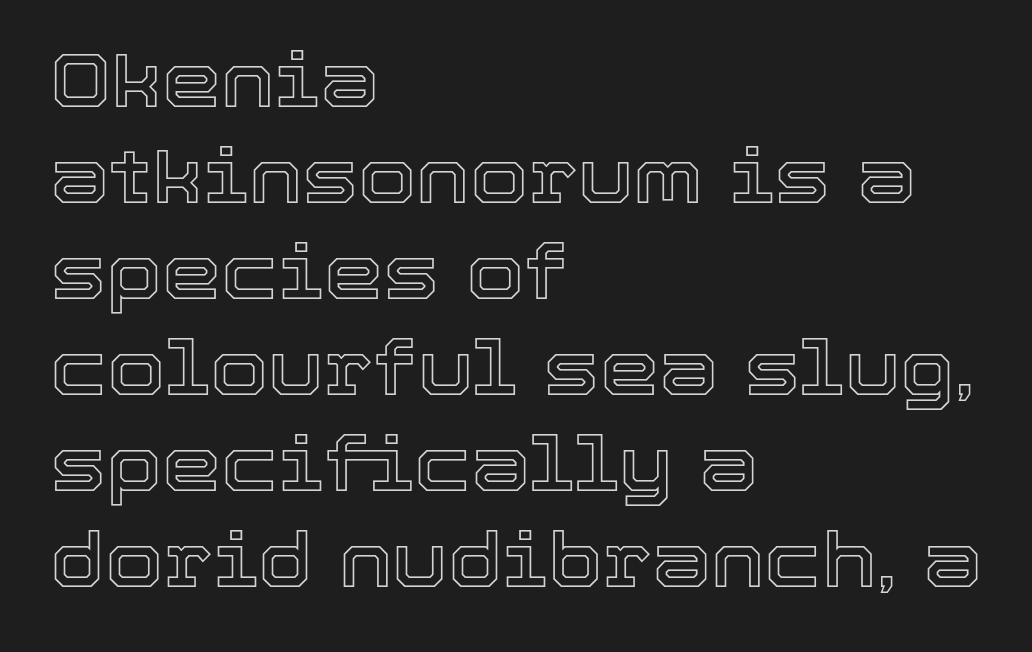
The image shows 75 px text type, upright; set left-aligned, normal line spacing (1.28x), normal letter spacing, not underlined; a medium x-height.
